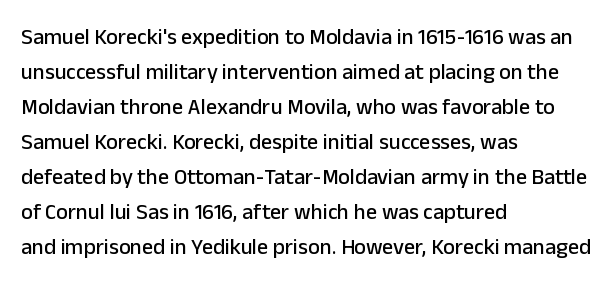
The image shows 22 px text type, upright; set left-aligned, normal line spacing (1.59x), normal letter spacing, not underlined.
